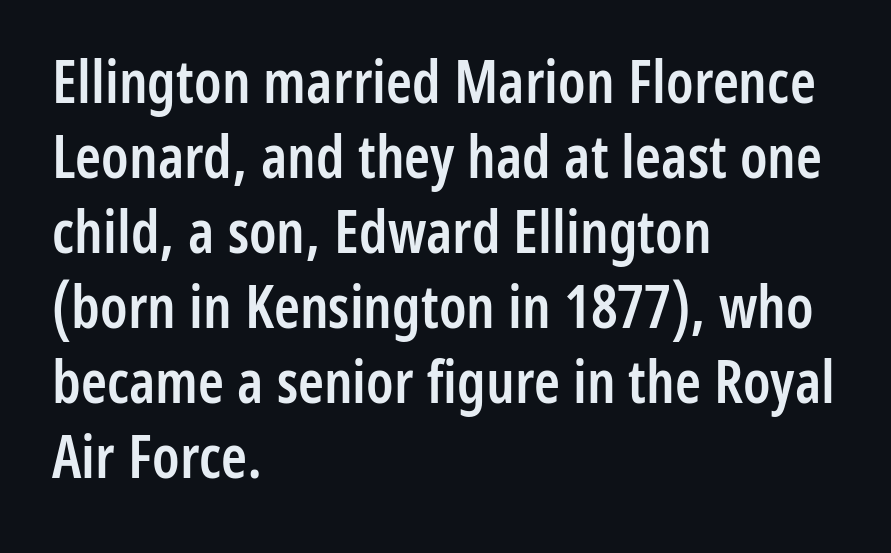
{"serif": "no", "italic": "no", "bold": "semi", "weight": "semibold", "width": "condensed", "stroke_contrast": "low", "x_height": "medium", "monospaced": "no", "underline": "no", "align": "left", "line_spacing": "normal", "line_spacing_ratio": 1.27, "letter_spacing": "normal", "letter_spacing_em": 0.0, "glyph_px": 59}
